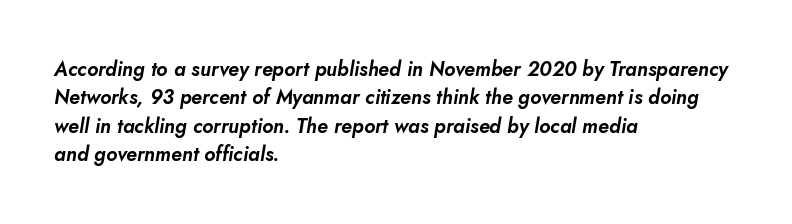
The strip under each line holds only bare page. The passage is arranged the way most books set body copy — flush left. Caption: standard tracking, unaltered. Normally led — the rows are evenly, conventionally spaced. These lines were composed using italics.
